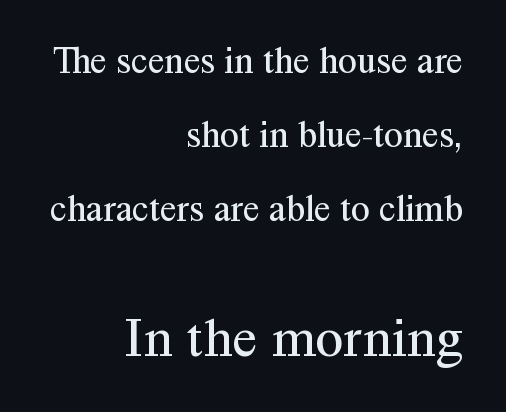
The image shows 57 px regular-weight serif type, upright; set right-aligned, loose line spacing (1.95x), normal letter spacing, not underlined; the second (bottom) block is 1.5x larger; medium stroke contrast and a medium x-height.
